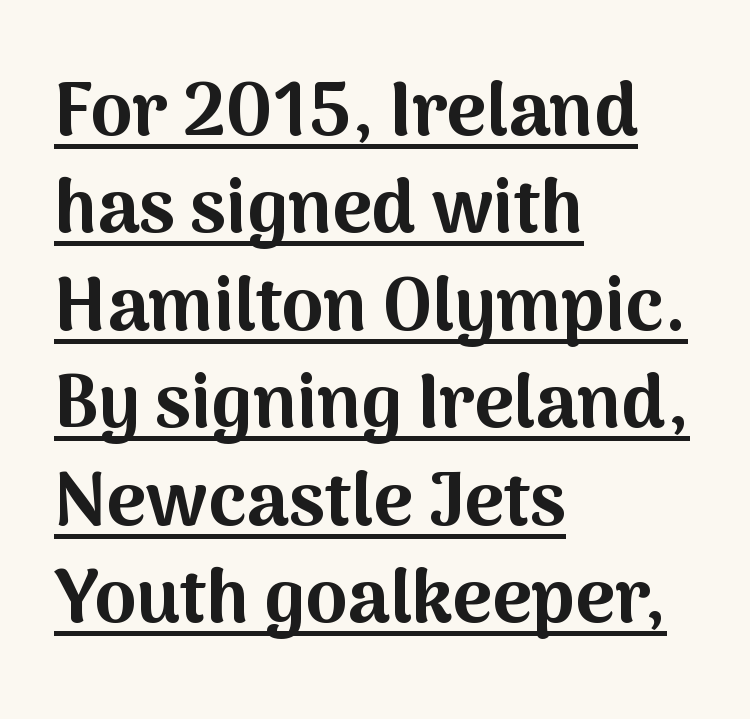
The image shows 75 px bold sans-serif type, upright; set left-aligned, normal line spacing (1.3x), normal letter spacing, underlined; medium stroke contrast and a medium x-height.
